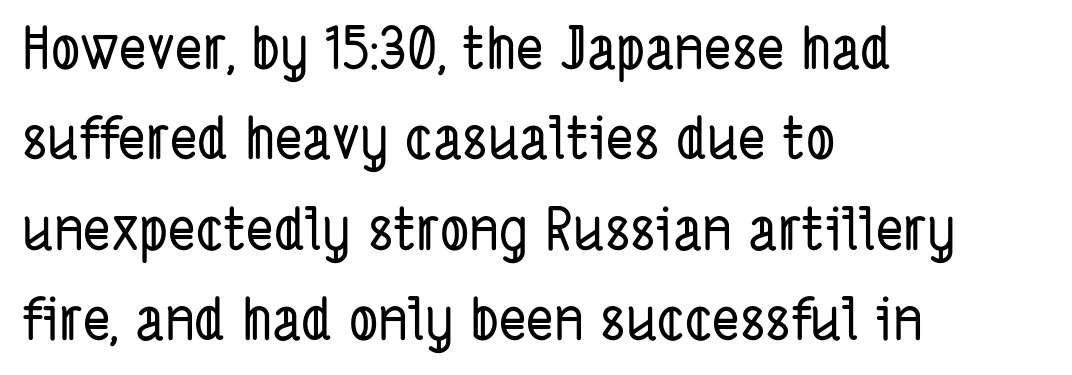
{"serif": "no", "width": "condensed", "stroke_contrast": "low", "x_height": "medium", "monospaced": "no", "underline": "no", "align": "left", "line_spacing": "normal", "line_spacing_ratio": 1.56, "letter_spacing": "normal", "letter_spacing_em": 0.0, "glyph_px": 58}
